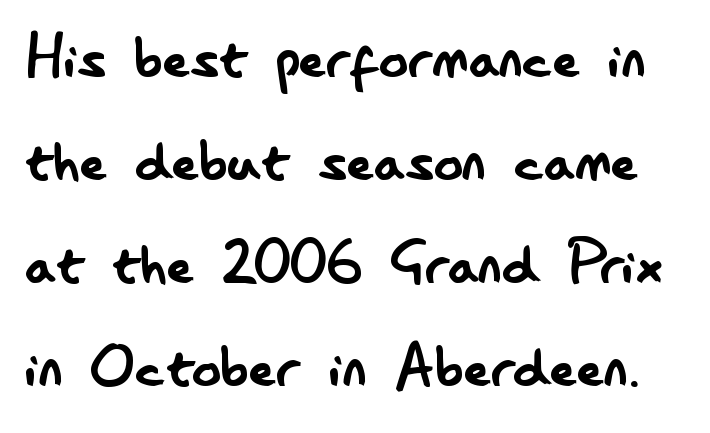
{"serif": "no", "italic": "no", "bold": "no", "weight": "regular", "width": "condensed", "stroke_contrast": "low", "x_height": "small", "monospaced": "no", "underline": "no", "line_spacing": "normal", "line_spacing_ratio": 1.41, "letter_spacing": "normal", "letter_spacing_em": 0.0, "glyph_px": 73}
